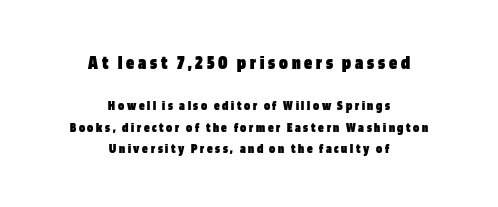
{"italic": "no", "bold": "yes", "underline": "no", "align": "center", "line_spacing": "normal", "line_spacing_ratio": 1.55, "larger_block": "first", "size_ratio": 1.43, "glyph_px": 20}
